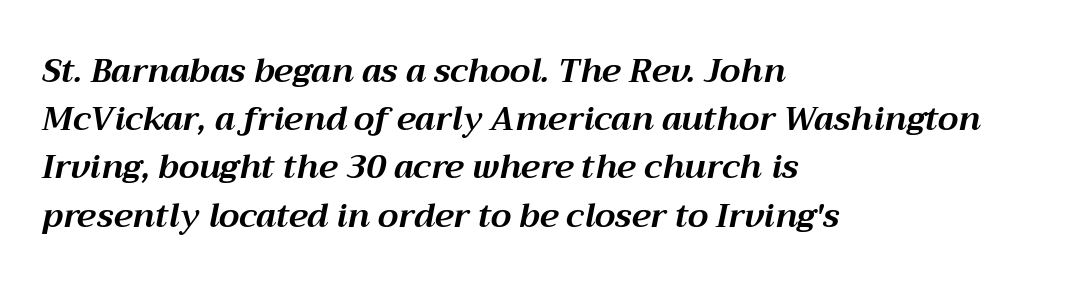
Q: Is the text bold? A: Yes.
Q: Is the text italic (slanted)? A: Yes, it leans right by about 12 degrees.
Q: Is the text underlined? A: No.
Q: How is the paragraph aligned? A: Left-aligned.
Q: Is the spacing between letters normal or unusually wide? A: Normal.
Q: Is the spacing between lines tight, normal or loose? A: Normal.
Q: Width (condensed, normal, or wide)? A: Normal.
Q: Stroke contrast? A: Medium.
Q: x-height? A: Medium.
Q: Monospaced? A: No.
